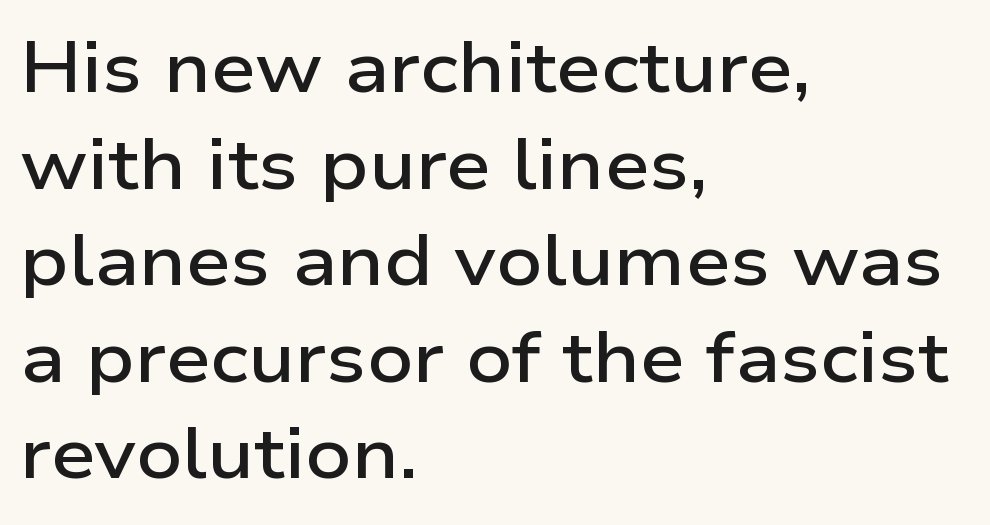
The image shows 71 px semibold, wide sans-serif type, upright; set left-aligned, normal line spacing (1.36x), normal letter spacing, not underlined; low stroke contrast and a medium x-height.
